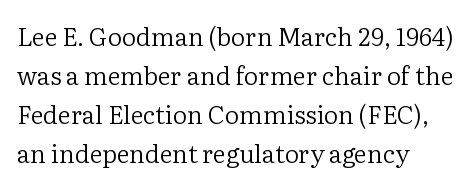
The space between consecutive lines is moderate. In terms of letterspacing, this is plain default setting. This rendering features lettering with no underline. Is the stroke heavy? The answer is a plain regular-or-lighter.
